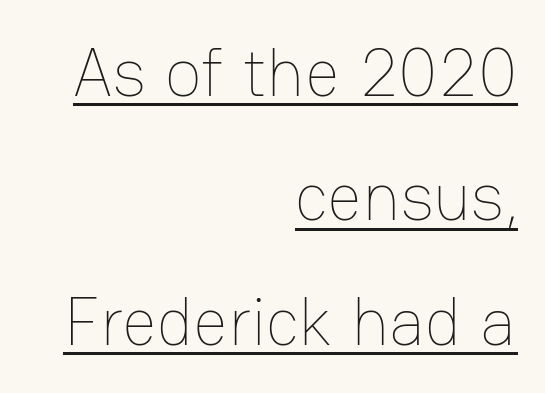
{"italic": "no", "bold": "no", "weight": "thin", "width": "normal", "stroke_contrast": "low", "x_height": "medium", "monospaced": "no", "underline": "yes", "align": "right", "line_spacing_ratio": 1.83, "letter_spacing": "normal", "letter_spacing_em": 0.0, "glyph_px": 68}
